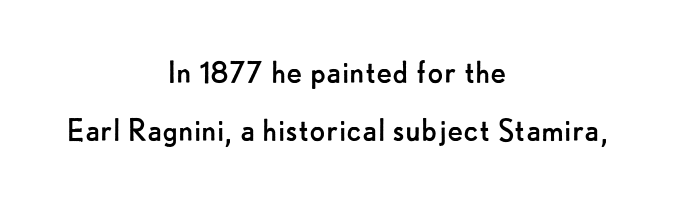
This is sans-serif lettering, the kind often seen on screens and signage. A typesetter would call this proportional, since set widths differ per character. The rendering uses a moderate line-height, typical for paragraphs. Is the letter spacing exaggerated? No — it looks like the ordinary default. Counters stay open thanks to moderate or lighter strokes. Descenders hang freely into open space.
